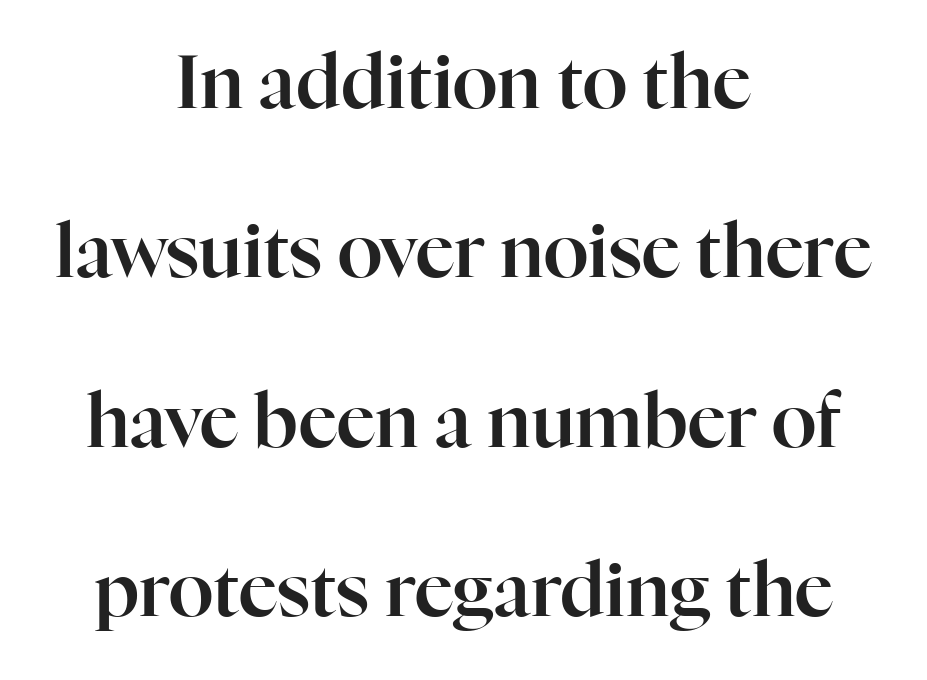
The image shows 74 px serif type, upright; set centered, loose line spacing (2.29x), normal letter spacing, not underlined; high stroke contrast and a medium x-height.
